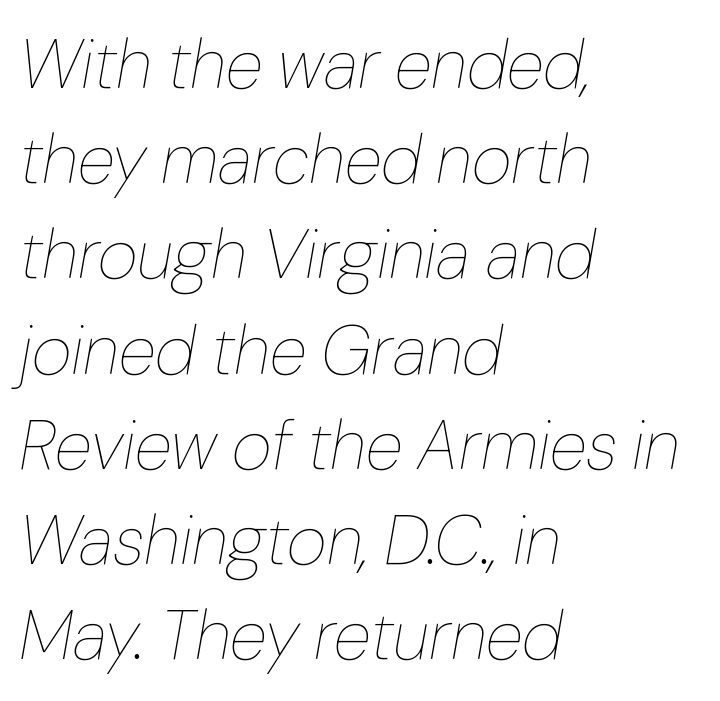
Proportional: the letters do not fall into vertical columns. Tracking value appears to be zero — textbook default spacing. Slant detected: the letters are inclined. Notice how the passage keeps a crisp vertical edge on the left only.
